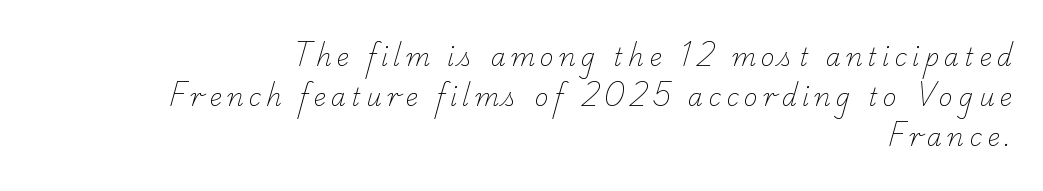
Q: Is the text bold? A: No.
Q: Is the text underlined? A: No.
Q: How is the paragraph aligned? A: Right-aligned.
Q: Is the spacing between letters normal or unusually wide? A: Unusually wide.
Q: Is the spacing between lines tight, normal or loose? A: Normal.
